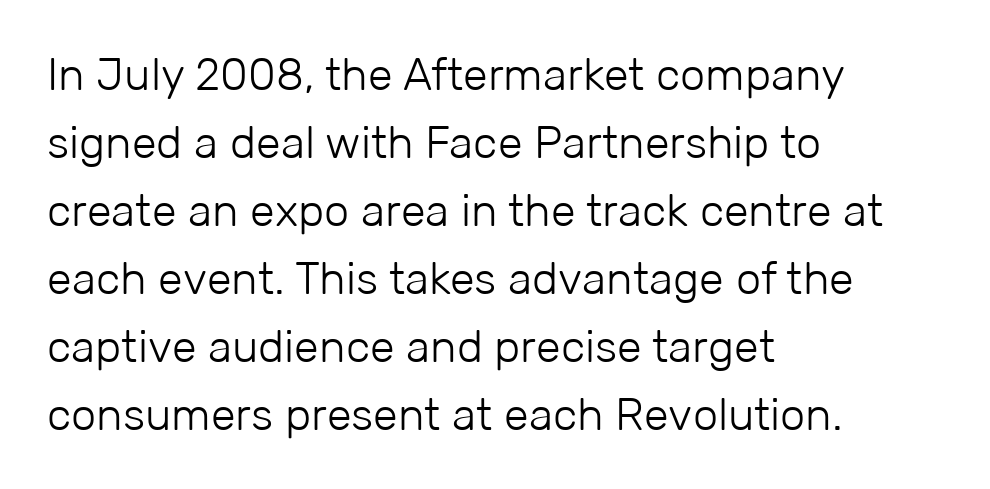
The image shows 45 px light sans-serif type, upright; set left-aligned, normal line spacing (1.51x), normal letter spacing, not underlined; low stroke contrast and a medium x-height.
